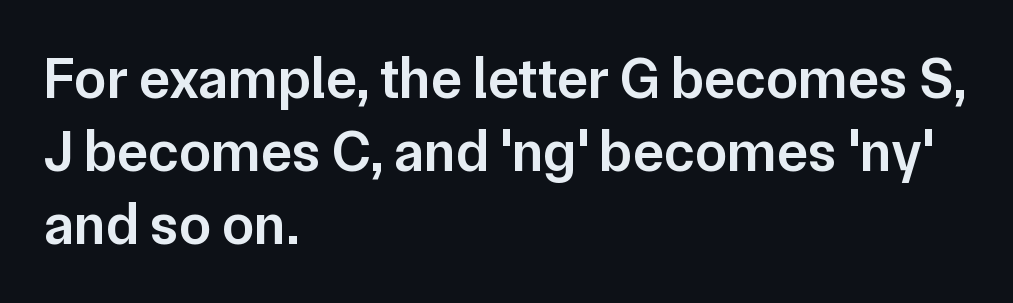
{"serif": "no", "italic": "no", "bold": "semi", "weight": "semibold", "width": "normal", "stroke_contrast": "low", "x_height": "medium", "monospaced": "no", "underline": "no", "align": "left", "line_spacing": "normal", "line_spacing_ratio": 1.26, "letter_spacing": "normal", "letter_spacing_em": 0.0, "glyph_px": 58}
